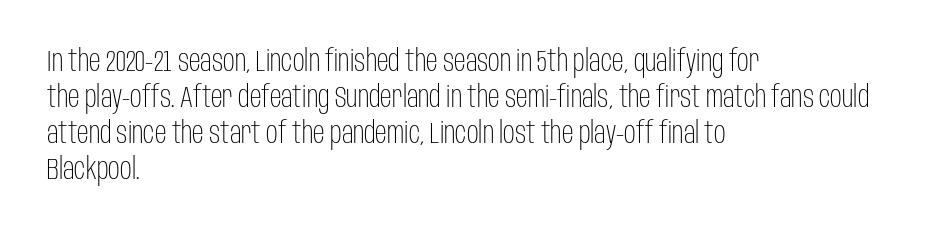
{"serif": "no", "italic": "no", "bold": "no", "weight": "light", "width": "condensed", "stroke_contrast": "low", "x_height": "large", "monospaced": "no", "underline": "no", "align": "left", "line_spacing_ratio": 1.24, "letter_spacing": "normal", "letter_spacing_em": 0.0, "glyph_px": 29}
